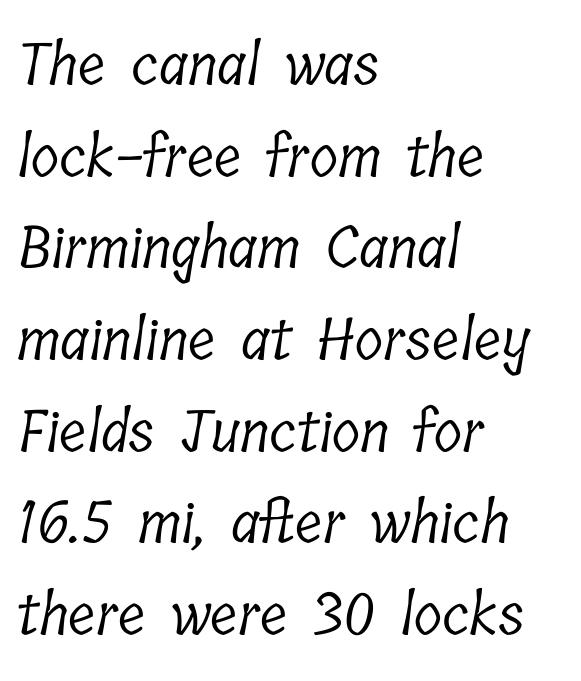
Summary of vertical rhythm: regular, with standard interline spacing. The lines are quadded left. In terms of letterform style, serifs are clearly present. You could call the tracking neutral — neither tight nor loose. Summary of weight: not heavy and not bold. Descender tails drop into unmarked territory.
